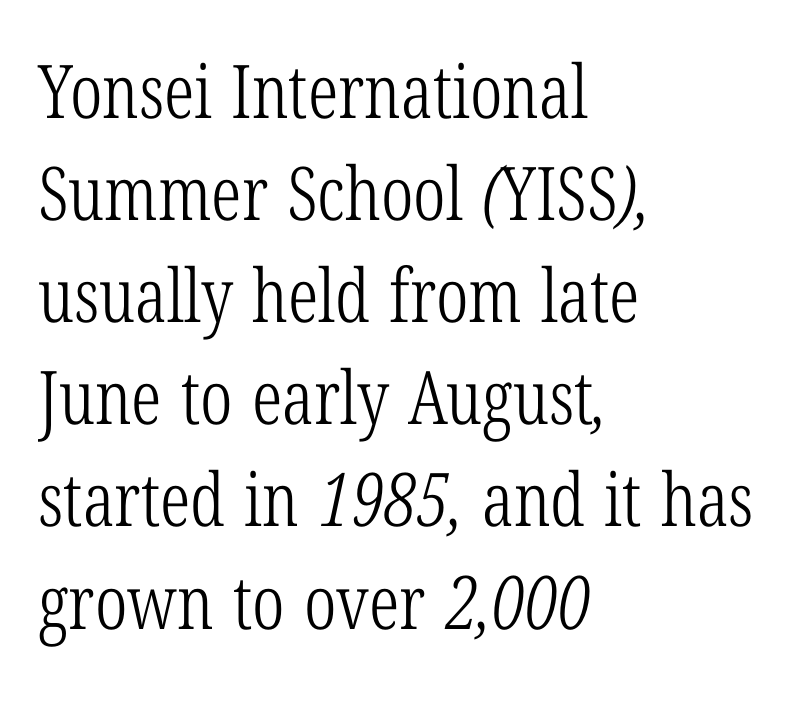
Q: Is the text bold? A: No.
Q: Is the typeface a serif or a sans-serif typeface? A: Serif.
Q: Is the text underlined? A: No.
Q: How is the paragraph aligned? A: Left-aligned.
Q: Is the spacing between letters normal or unusually wide? A: Normal.
Q: Is the spacing between lines tight, normal or loose? A: Normal.
Q: Width (condensed, normal, or wide)? A: Condensed.
Q: Stroke contrast? A: Low.
Q: x-height? A: Medium.
Q: Monospaced? A: No.
